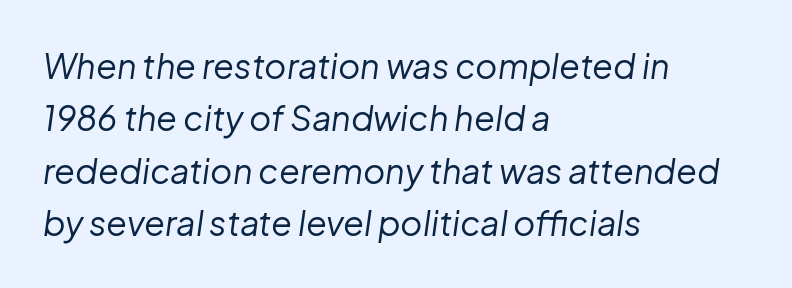
Q: Is the text bold? A: No.
Q: Is the text italic (slanted)? A: Yes, it leans right by about 8 degrees.
Q: Is the text underlined? A: No.
Q: How is the paragraph aligned? A: Left-aligned.
Q: Is the spacing between letters normal or unusually wide? A: Normal.
Q: Is the spacing between lines tight, normal or loose? A: Normal.
Q: Width (condensed, normal, or wide)? A: Normal.
Q: Stroke contrast? A: Low.
Q: x-height? A: Medium.
Q: Monospaced? A: No.
